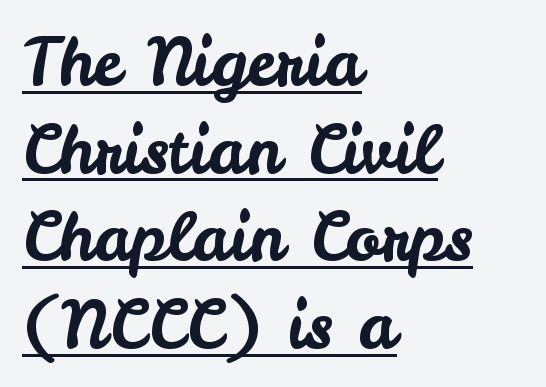
Q: Is the text italic (slanted)? A: Yes.
Q: Is the typeface a serif or a sans-serif typeface? A: Sans-serif.
Q: Is the text underlined? A: Yes.
Q: How is the paragraph aligned? A: Left-aligned.
Q: Is the spacing between letters normal or unusually wide? A: Normal.
Q: Is the spacing between lines tight, normal or loose? A: Normal.
Q: Width (condensed, normal, or wide)? A: Normal.
Q: Stroke contrast? A: Low.
Q: x-height? A: Small.
Q: Monospaced? A: No.
